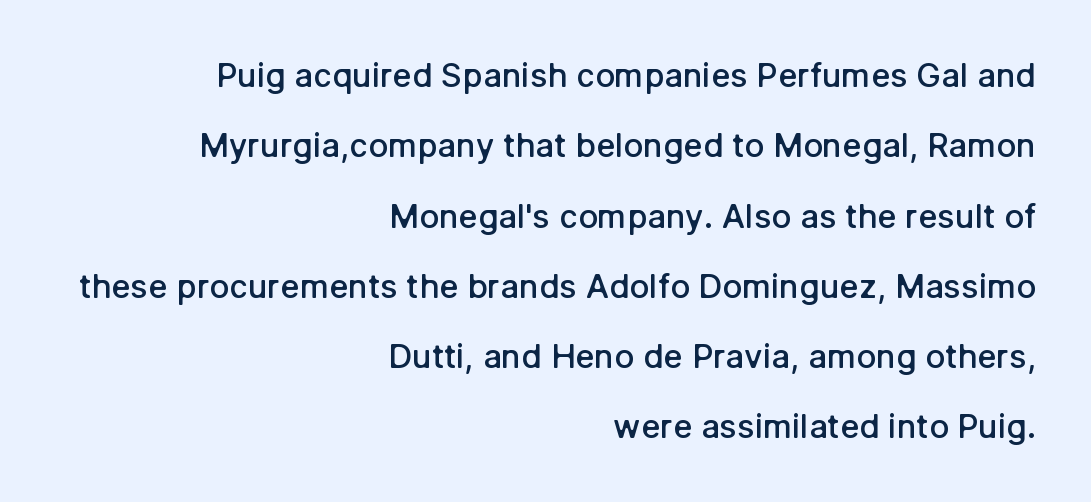
{"serif": "no", "italic": "no", "bold": "semi", "weight": "semibold", "width": "normal", "stroke_contrast": "low", "x_height": "medium", "monospaced": "no", "underline": "no", "align": "right", "line_spacing": "loose", "line_spacing_ratio": 2.13, "letter_spacing": "normal", "letter_spacing_em": 0.0, "glyph_px": 33}
